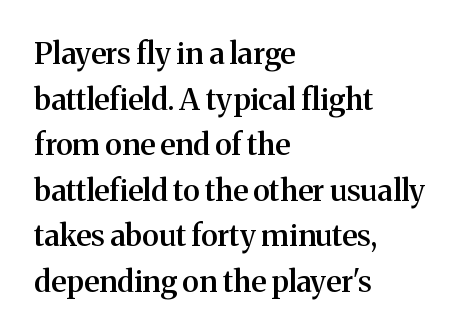
{"serif": "yes", "italic": "no", "bold": "semi", "weight": "semibold", "width": "normal", "stroke_contrast": "medium", "x_height": "medium", "monospaced": "no", "underline": "no", "align": "left", "line_spacing": "normal", "line_spacing_ratio": 1.52, "letter_spacing": "normal", "letter_spacing_em": 0.0, "glyph_px": 30}
